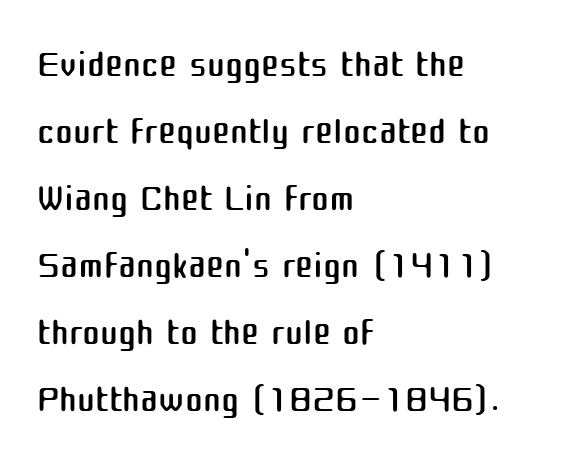
Plain, unruled lines of type. This rendering employs a face without finishing strokes, i.e., a sans-serif. Here the designer chose a conventional face with non-uniform glyph widths. Short and long lines alike share a common starting point at left.
